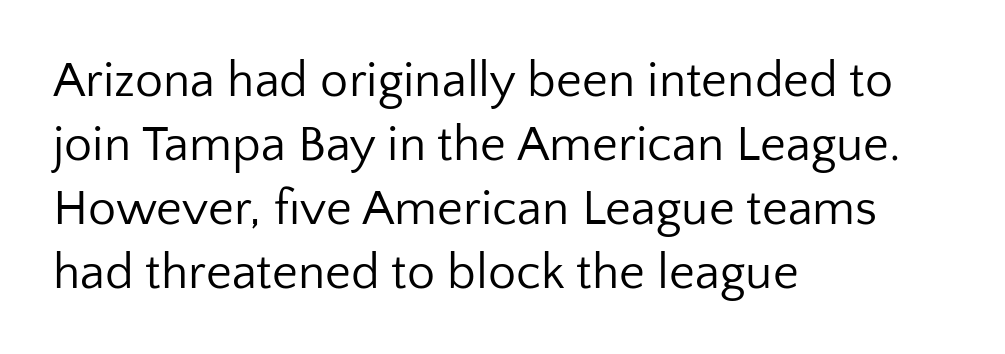
Q: Is the text bold? A: No.
Q: Is the text italic (slanted)? A: No, it is upright.
Q: Is the typeface a serif or a sans-serif typeface? A: Sans-serif.
Q: Is the text underlined? A: No.
Q: How is the paragraph aligned? A: Left-aligned.
Q: Is the spacing between letters normal or unusually wide? A: Normal.
Q: Is the spacing between lines tight, normal or loose? A: Normal.
Q: Width (condensed, normal, or wide)? A: Normal.
Q: Stroke contrast? A: Low.
Q: x-height? A: Medium.
Q: Monospaced? A: No.
